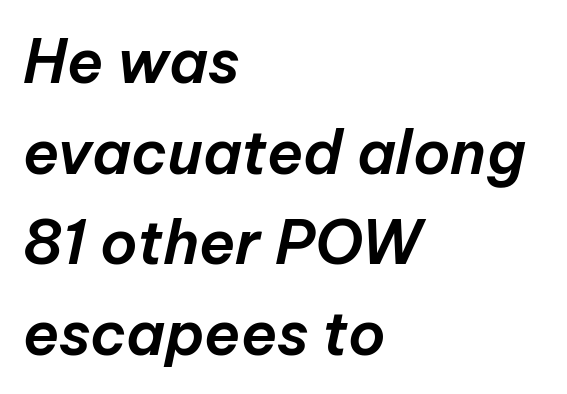
Q: Is the text italic (slanted)? A: Yes, it leans right by about 12 degrees.
Q: Is the text underlined? A: No.
Q: How is the paragraph aligned? A: Left-aligned.
Q: Is the spacing between letters normal or unusually wide? A: Normal.
Q: Is the spacing between lines tight, normal or loose? A: Normal.
Q: Width (condensed, normal, or wide)? A: Normal.
Q: Stroke contrast? A: Low.
Q: x-height? A: Medium.
Q: Monospaced? A: No.
